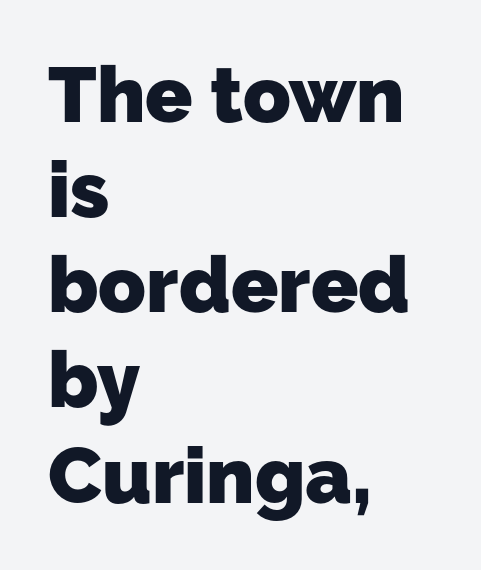
Do the characters align in a grid? No, the font is proportional. Words float on clear page, feet unadorned. The face used here is a sans, in the tradition of grotesques and geometrics. How are the letters spaced? Ordinarily, with no added tracking. On the weight axis this lands at bold, roughly 700.
